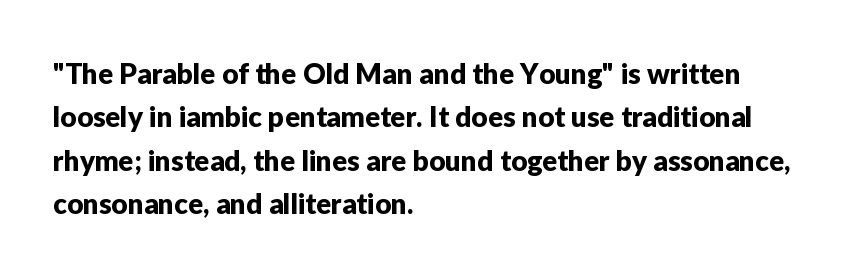
Q: Is the text italic (slanted)? A: No, it is upright.
Q: Is the typeface a serif or a sans-serif typeface? A: Sans-serif.
Q: Is the text underlined? A: No.
Q: How is the paragraph aligned? A: Left-aligned.
Q: Is the spacing between letters normal or unusually wide? A: Normal.
Q: Is the spacing between lines tight, normal or loose? A: Normal.
Q: Width (condensed, normal, or wide)? A: Normal.
Q: Stroke contrast? A: Low.
Q: x-height? A: Medium.
Q: Monospaced? A: No.
